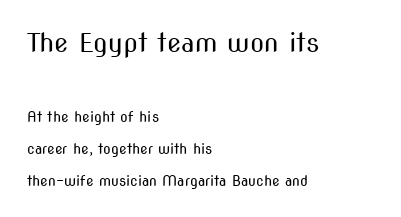
Q: Is the text bold? A: No.
Q: Is the text italic (slanted)? A: No, it is upright.
Q: Is the text underlined? A: No.
Q: How is the paragraph aligned? A: Left-aligned.
Q: Is the spacing between letters normal or unusually wide? A: Normal.
Q: Is the spacing between lines tight, normal or loose? A: Loose.
Q: Which block of text is set in a larger size, the first (top) or the second (bottom)? A: The first (top) one.
